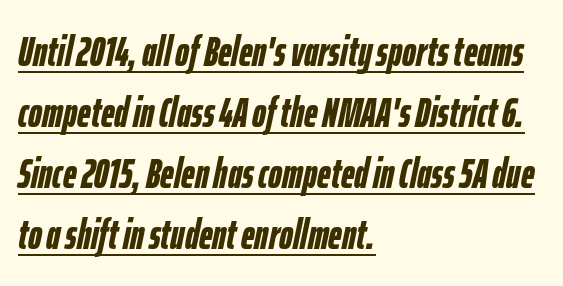
The image shows 42 px semibold, condensed type, italic (leaning right); set left-aligned, normal line spacing (1.45x), normal letter spacing, underlined; low stroke contrast and a medium x-height.
